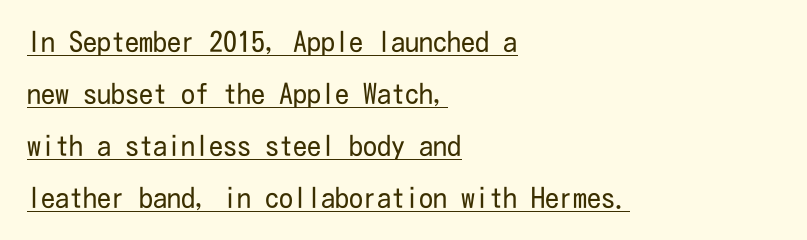
{"serif": "no", "italic": "no", "bold": "no", "weight": "regular", "width": "condensed", "stroke_contrast": "low", "x_height": "medium", "underline": "yes", "align": "left", "line_spacing_ratio": 1.86, "letter_spacing": "normal", "letter_spacing_em": 0.0, "glyph_px": 28}
